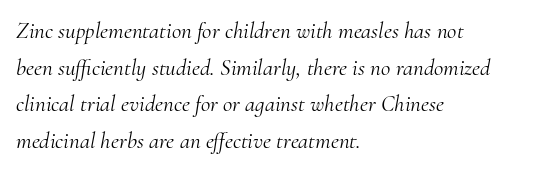
Q: Is the text bold? A: No.
Q: Is the text italic (slanted)? A: Yes, it leans right by about 10 degrees.
Q: Is the text underlined? A: No.
Q: How is the paragraph aligned? A: Left-aligned.
Q: Is the spacing between letters normal or unusually wide? A: Normal.
Q: Is the spacing between lines tight, normal or loose? A: Normal.
